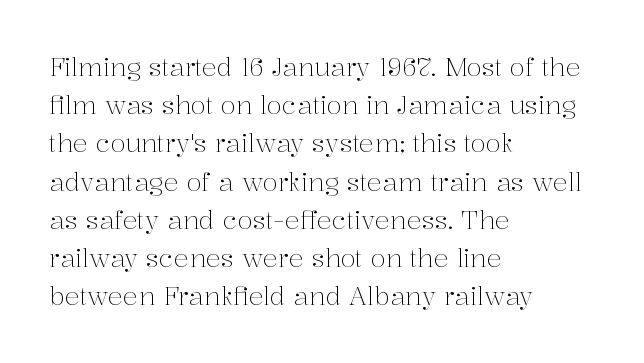
{"italic": "no", "bold": "no", "underline": "no", "align": "left", "line_spacing": "normal", "line_spacing_ratio": 1.53, "letter_spacing": "normal", "letter_spacing_em": 0.0, "glyph_px": 25}
